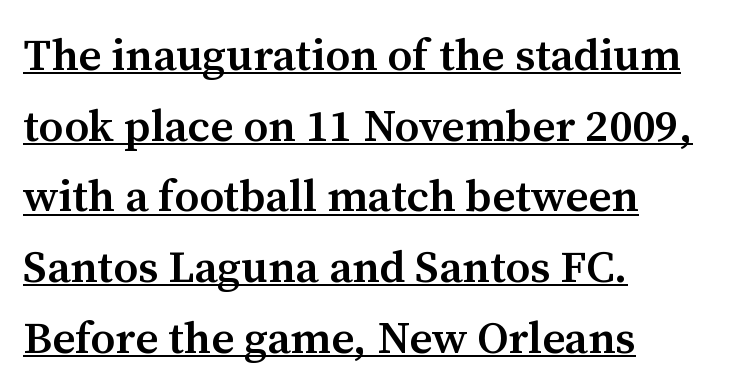
{"serif": "yes", "italic": "no", "bold": "semi", "weight": "semibold", "width": "normal", "stroke_contrast": "medium", "x_height": "medium", "monospaced": "no", "underline": "yes", "align": "left", "line_spacing": "normal", "line_spacing_ratio": 1.57, "letter_spacing": "normal", "letter_spacing_em": 0.0, "glyph_px": 45}
